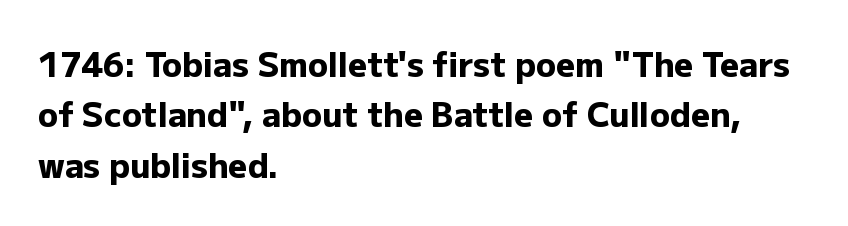
Q: Is the text bold? A: Yes.
Q: Is the text italic (slanted)? A: No, it is upright.
Q: Is the typeface a serif or a sans-serif typeface? A: Sans-serif.
Q: Is the text underlined? A: No.
Q: How is the paragraph aligned? A: Left-aligned.
Q: Is the spacing between letters normal or unusually wide? A: Normal.
Q: Is the spacing between lines tight, normal or loose? A: Normal.
Q: Width (condensed, normal, or wide)? A: Normal.
Q: Stroke contrast? A: Low.
Q: x-height? A: Medium.
Q: Monospaced? A: No.
